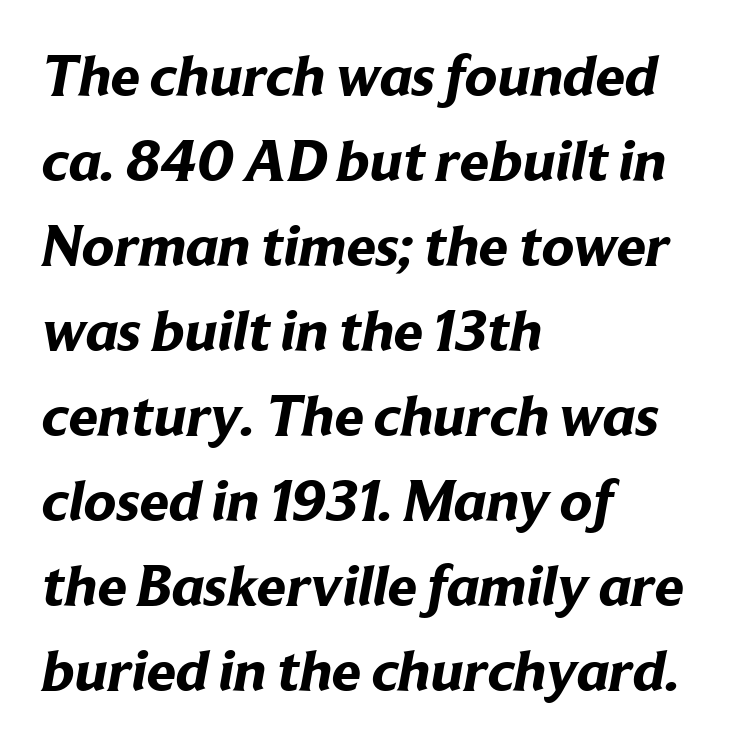
Rule under the text: the space is simply empty. Is this a fixed-width face? No — the glyphs have proportional, varying widths. How heavy is the stroke? Heavy — this is a bold. The letters carry no serifs — their stems end cleanly without finishing strokes. Normally led — the rows are evenly, conventionally spaced.
